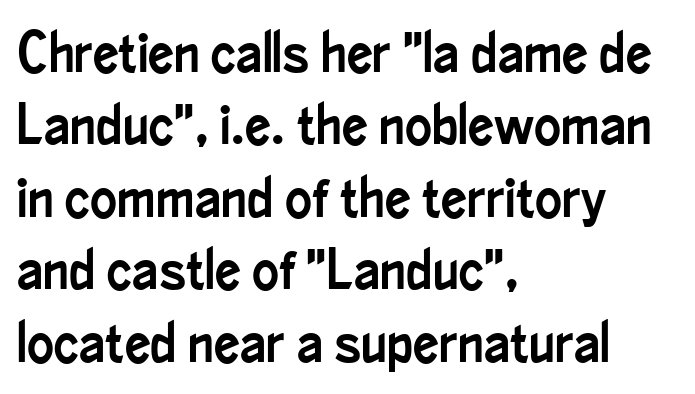
This rendering uses left alignment, leaving the right contour irregular. Does the lettering tilt? It doesn't — this is upright. This sample uses a sans-serif face. Proportional: the letters do not fall into vertical columns.
